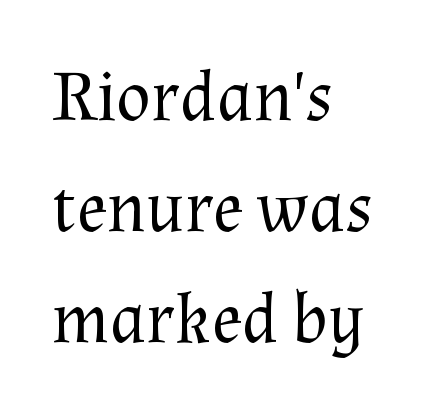
This rendering features lettering with no underline. Compared with typical body copy, the letter spacing here is the same. These lines sit exactly where default settings would place them.
